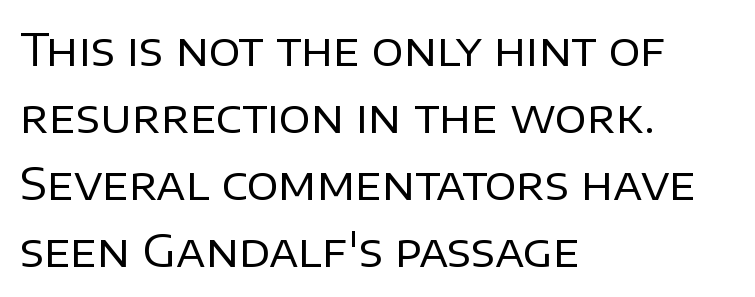
Q: Is the text bold? A: No.
Q: Is the text italic (slanted)? A: No, it is upright.
Q: Is the typeface a serif or a sans-serif typeface? A: Sans-serif.
Q: Is the text underlined? A: No.
Q: How is the paragraph aligned? A: Left-aligned.
Q: Is the spacing between letters normal or unusually wide? A: Normal.
Q: Is the spacing between lines tight, normal or loose? A: Normal.
Q: Width (condensed, normal, or wide)? A: Normal.
Q: Stroke contrast? A: Low.
Q: x-height? A: Large.
Q: Monospaced? A: No.
